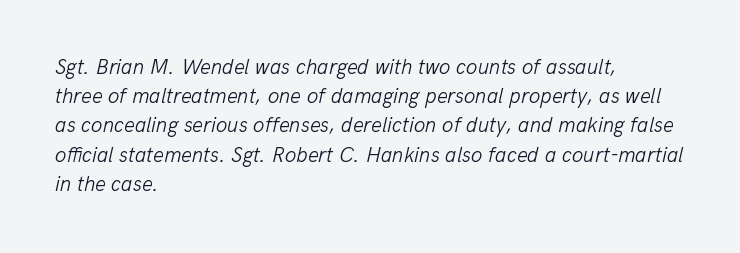
{"italic": "yes", "lean": "right", "slant_degrees": 13, "bold": "no", "underline": "no", "align": "left", "line_spacing": "normal", "line_spacing_ratio": 1.39, "letter_spacing": "normal", "letter_spacing_em": 0.0, "glyph_px": 21}
